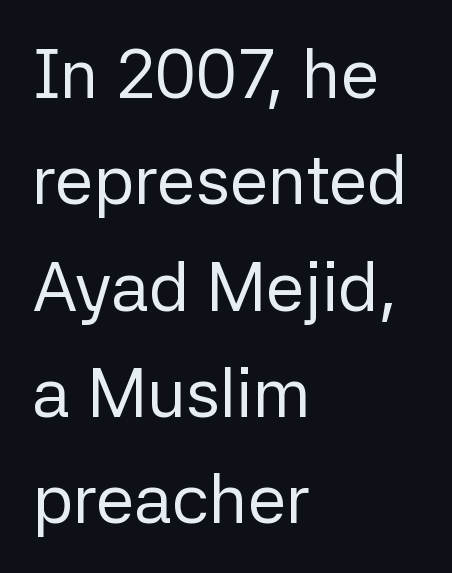
{"serif": "no", "italic": "no", "bold": "no", "weight": "regular", "width": "normal", "stroke_contrast": "low", "x_height": "medium", "monospaced": "no", "underline": "no", "align": "left", "line_spacing": "normal", "line_spacing_ratio": 1.54, "letter_spacing": "normal", "letter_spacing_em": 0.0, "glyph_px": 69}
